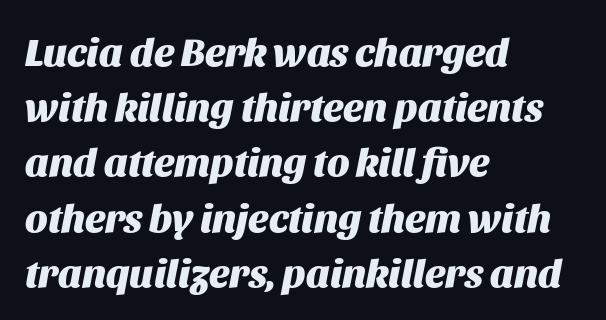
Q: Is the text bold? A: Yes.
Q: Is the text italic (slanted)? A: Yes, it leans right by about 11 degrees.
Q: Is the text underlined? A: No.
Q: How is the paragraph aligned? A: Left-aligned.
Q: Is the spacing between letters normal or unusually wide? A: Normal.
Q: Is the spacing between lines tight, normal or loose? A: Normal.
Q: Width (condensed, normal, or wide)? A: Normal.
Q: Stroke contrast? A: Medium.
Q: x-height? A: Large.
Q: Monospaced? A: No.
